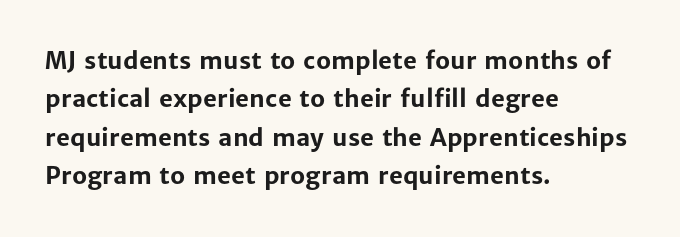
Q: Is the text bold? A: Yes.
Q: Is the text italic (slanted)? A: No, it is upright.
Q: Is the text underlined? A: No.
Q: How is the paragraph aligned? A: Left-aligned.
Q: Is the spacing between letters normal or unusually wide? A: Normal.
Q: Is the spacing between lines tight, normal or loose? A: Normal.
